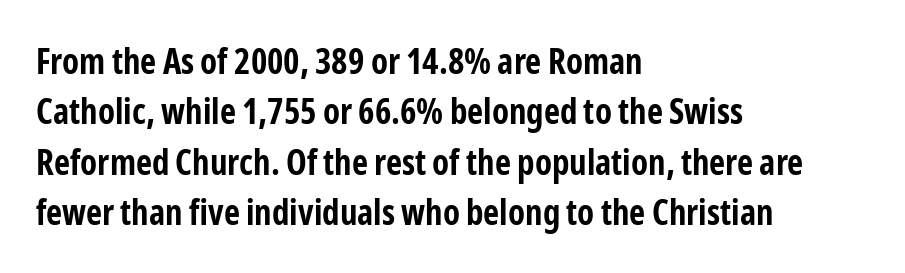
Regarding serifs, this sample does without them. This is heavy type, rendered in bold. You could not count columns in this text — the font is proportionally spaced. The passage shown is not underscored anywhere.
